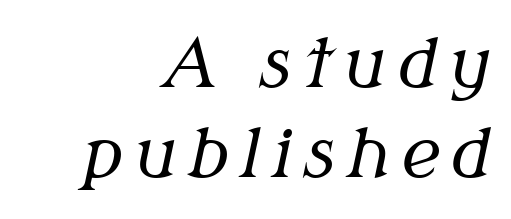
Check the space under the baseline: it is left empty. Each line ends at the same right margin while the left side varies. What kind of face is this? One with serifs. Quick note: italic. Note the varied advance widths — an 'i' is clearly narrower than an 'm'.
